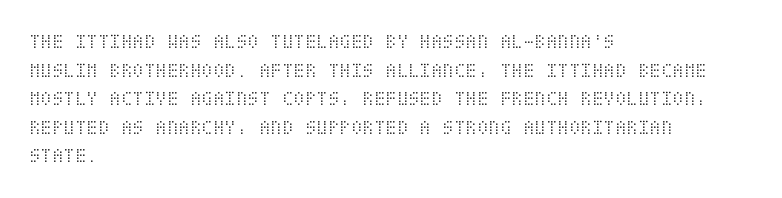
The image shows 21 px text type, upright; set left-aligned, normal line spacing (1.36x), normal letter spacing, not underlined.
